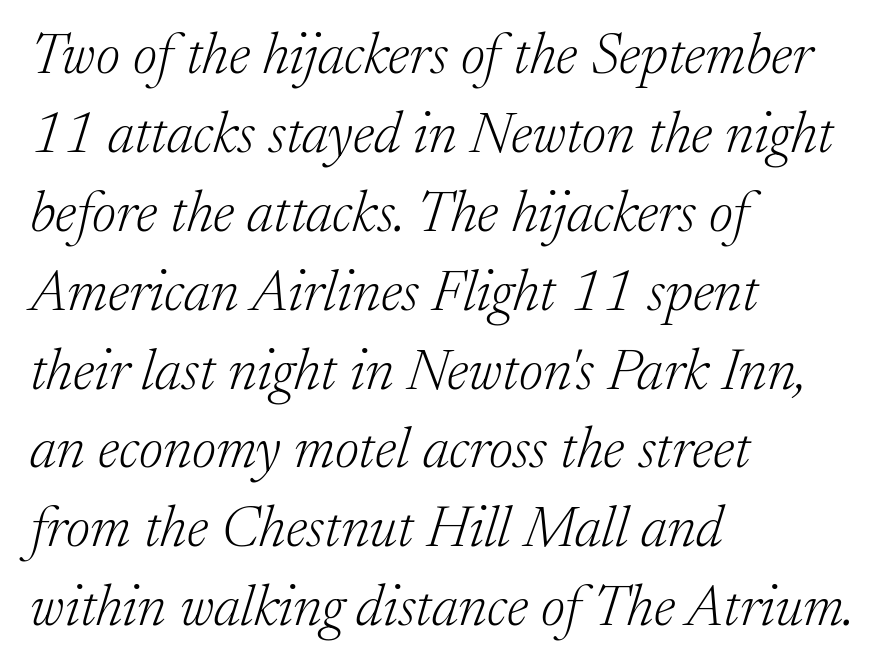
Posture: slanted. Serif or sans? Serif — the stroke terminals have little feet. This block has exactly the height ordinary leading produces. Layout note: lines flush left. Honestly, there is no underline to notice here at all.
